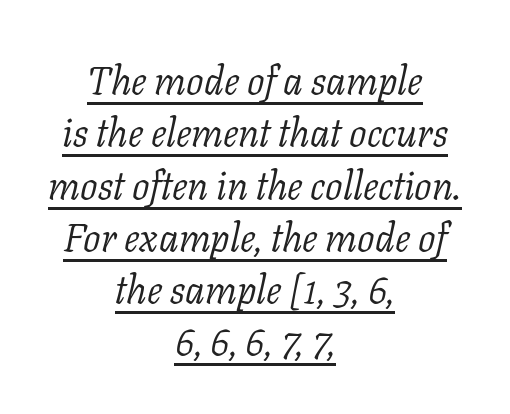
The image shows 39 px light serif type, italic (leaning right); set centered, normal line spacing (1.34x), normal letter spacing, underlined; low stroke contrast and a medium x-height.
